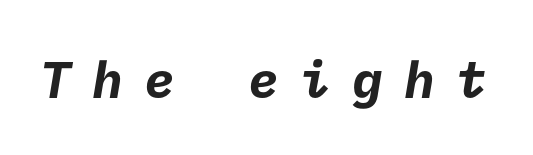
{"serif": "no", "bold": "yes", "weight": "bold", "width": "normal", "stroke_contrast": "low", "x_height": "medium", "underline": "no", "letter_spacing": "wide", "letter_spacing_em": 0.42, "glyph_px": 51}
